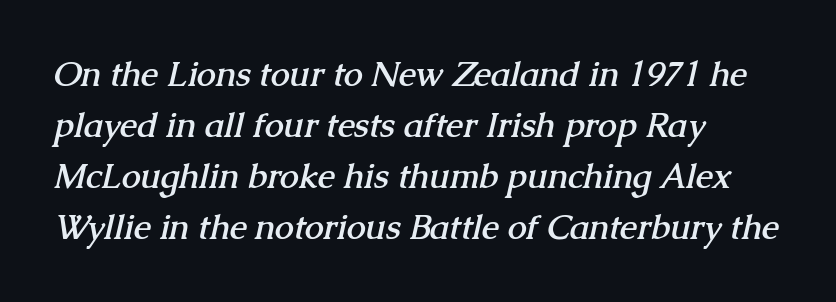
Q: Is the text bold? A: Yes.
Q: Is the typeface a serif or a sans-serif typeface? A: Serif.
Q: Is the text underlined? A: No.
Q: How is the paragraph aligned? A: Left-aligned.
Q: Is the spacing between letters normal or unusually wide? A: Normal.
Q: Is the spacing between lines tight, normal or loose? A: Normal.
Q: Width (condensed, normal, or wide)? A: Normal.
Q: Stroke contrast? A: Medium.
Q: x-height? A: Medium.
Q: Monospaced? A: No.
